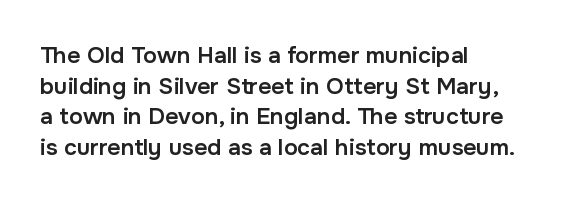
Q: Is the text bold? A: Semi-bold.
Q: Is the text italic (slanted)? A: No, it is upright.
Q: Is the text underlined? A: No.
Q: How is the paragraph aligned? A: Left-aligned.
Q: Is the spacing between letters normal or unusually wide? A: Normal.
Q: Is the spacing between lines tight, normal or loose? A: Normal.
